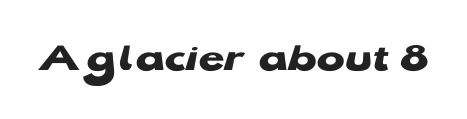
The image shows 42 px heavy, wide sans-serif type, upright; set normal letter spacing, not underlined; low stroke contrast and a medium x-height.
